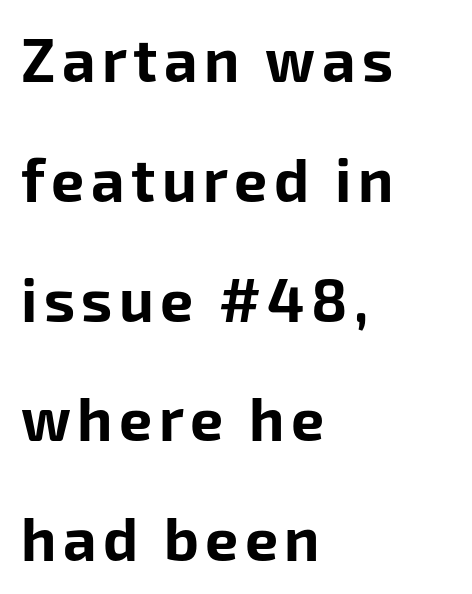
{"serif": "no", "italic": "no", "bold": "yes", "weight": "bold", "width": "normal", "stroke_contrast": "low", "x_height": "medium", "monospaced": "no", "underline": "no", "align": "left", "line_spacing": "loose", "line_spacing_ratio": 2.03, "glyph_px": 59}
